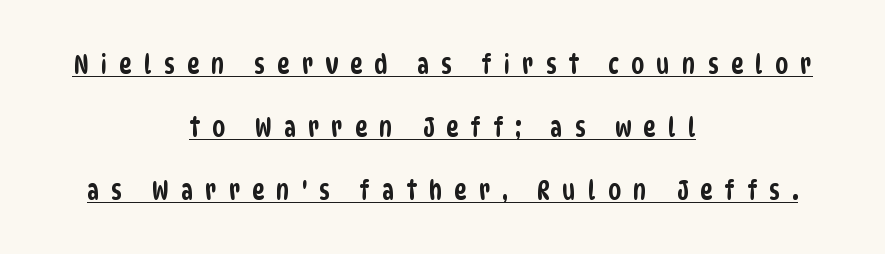
The setting favours the middle, as headings and verse often do. Loosely led — the rows are spread out. A typographer would call this underscored text. Honestly, the letter spacing is so wide it's the main thing you notice.
